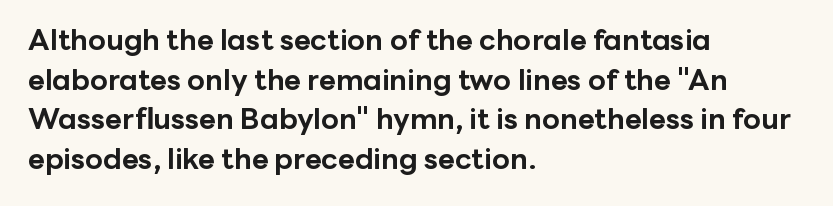
This rendering leaves character spacing at its baseline value. If you drew a ruler down the left edge, every line would touch it. What kind of face is this? One without serifs — a sans. Character widths vary here, with narrow letters taking less room than wide ones. This rendering features lettering with no underline.
